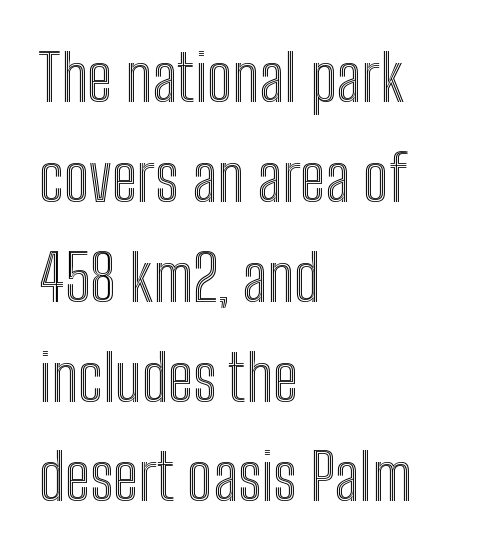
The image shows 64 px condensed type, upright; set left-aligned, normal line spacing (1.56x), normal letter spacing, not underlined; a medium x-height.
